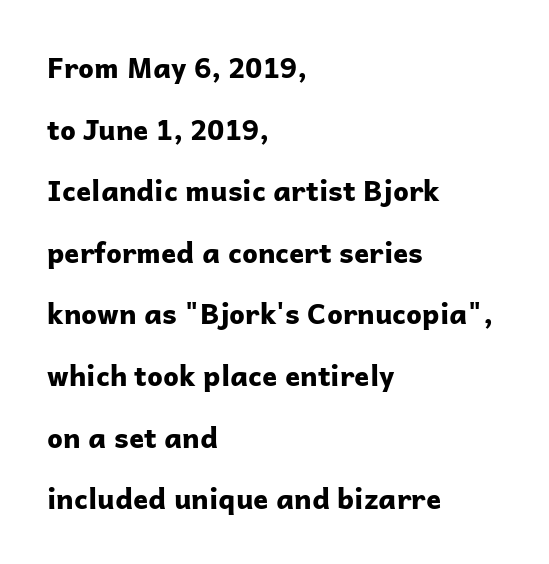
The image shows 28 px bold sans-serif type, upright; set left-aligned, loose line spacing (2.2x), normal letter spacing, not underlined; low stroke contrast and a medium x-height.
